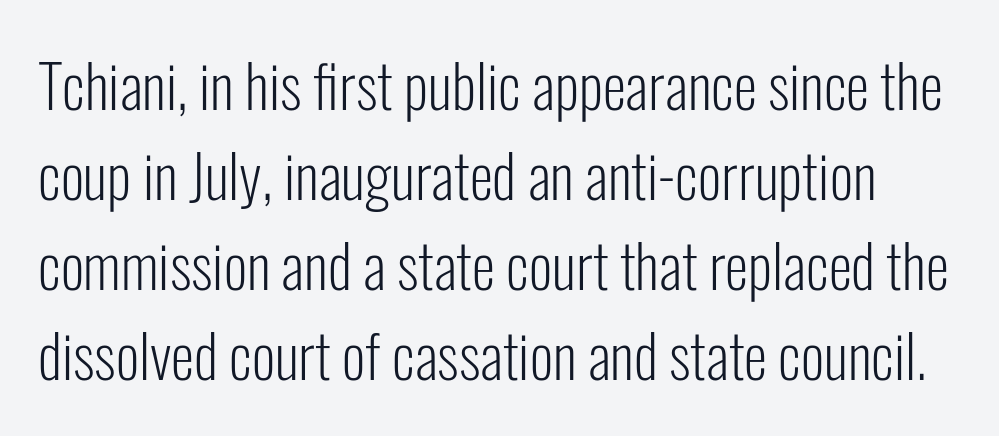
{"serif": "no", "italic": "no", "bold": "no", "weight": "light", "width": "condensed", "stroke_contrast": "low", "x_height": "medium", "monospaced": "no", "underline": "no", "line_spacing": "normal", "line_spacing_ratio": 1.5, "letter_spacing": "normal", "letter_spacing_em": 0.0, "glyph_px": 60}
